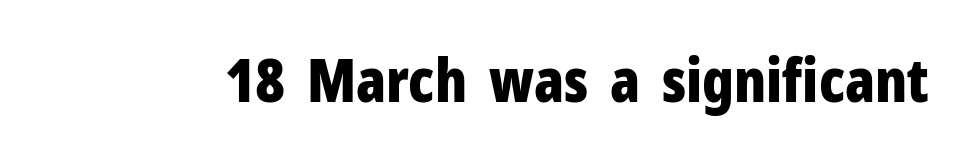
The typeface chosen for these lines omits serifs. The glyphs are unaccompanied by any horizontal stroke below them. Set as a true bold cut, around the 700 mark. Here the designer chose a conventional face with non-uniform glyph widths. A typesetter would mark this as roman, not italic.
